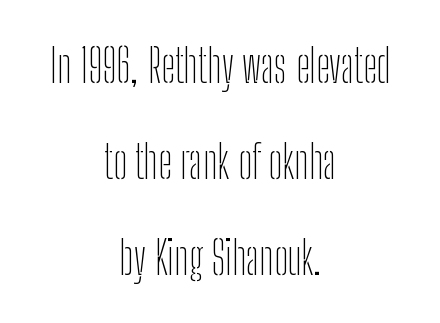
The image shows 46 px thin, condensed sans-serif type, upright; set centered, loose line spacing (2.09x), normal letter spacing, not underlined; low stroke contrast and a medium x-height.
